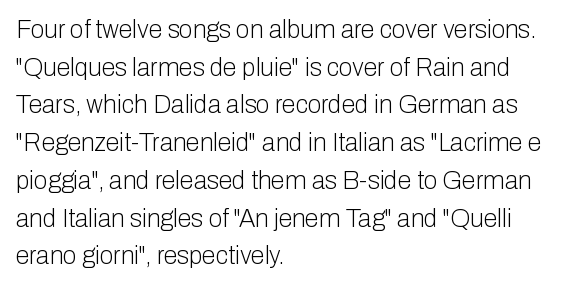
The face used here is rendered with its standard letterfit. Just letters on the line, the space beneath them empty. Caption: face not bold, strokes unweighted. Line spacing here is normal.
